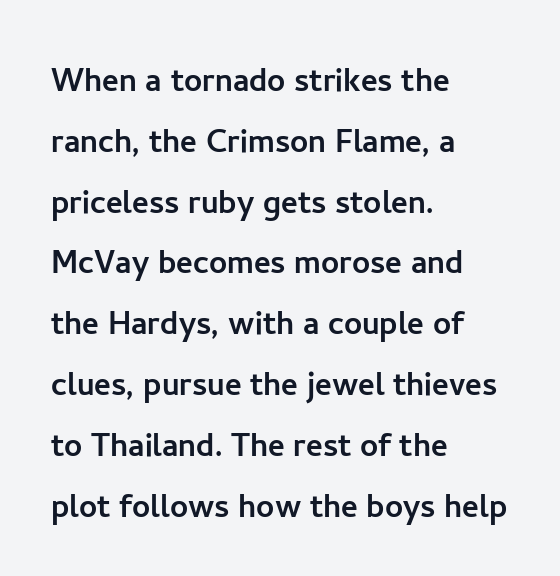
Q: Is the text italic (slanted)? A: No, it is upright.
Q: Is the typeface a serif or a sans-serif typeface? A: Sans-serif.
Q: Is the text underlined? A: No.
Q: How is the paragraph aligned? A: Left-aligned.
Q: Is the spacing between letters normal or unusually wide? A: Normal.
Q: Is the spacing between lines tight, normal or loose? A: Normal.
Q: Width (condensed, normal, or wide)? A: Normal.
Q: Stroke contrast? A: Low.
Q: x-height? A: Medium.
Q: Monospaced? A: No.
